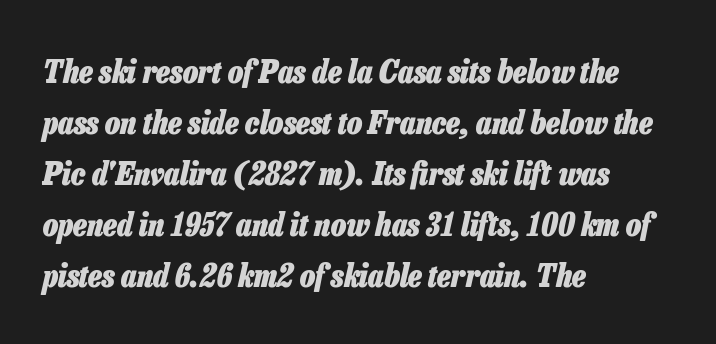
{"italic": "yes", "lean": "right", "slant_degrees": 13, "bold": "yes", "weight": "heavy", "width": "condensed", "stroke_contrast": "low", "x_height": "medium", "monospaced": "no", "underline": "no", "align": "left", "line_spacing": "normal", "line_spacing_ratio": 1.59, "letter_spacing": "normal", "letter_spacing_em": 0.0, "glyph_px": 32}
